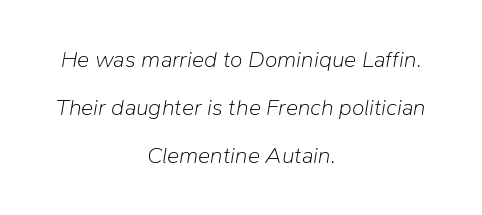
Q: Is the text bold? A: No.
Q: Is the text italic (slanted)? A: Yes, it leans right by about 9 degrees.
Q: Is the text underlined? A: No.
Q: How is the paragraph aligned? A: Centered.
Q: Is the spacing between letters normal or unusually wide? A: Normal.
Q: Is the spacing between lines tight, normal or loose? A: Loose.
